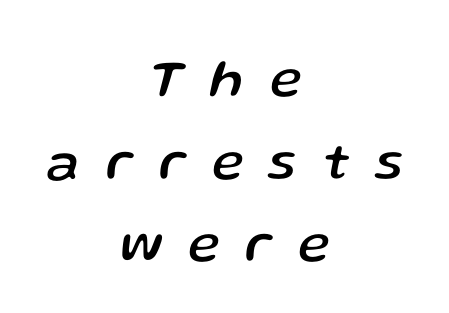
Where is the straight margin? There isn't one; the lines are centered. This sample has the flowing, uneven cadence of proportional lettering. Interline gaps are of average width in this sample. Posture: slanted. The passage shown has open, widely tracked lettering throughout.
